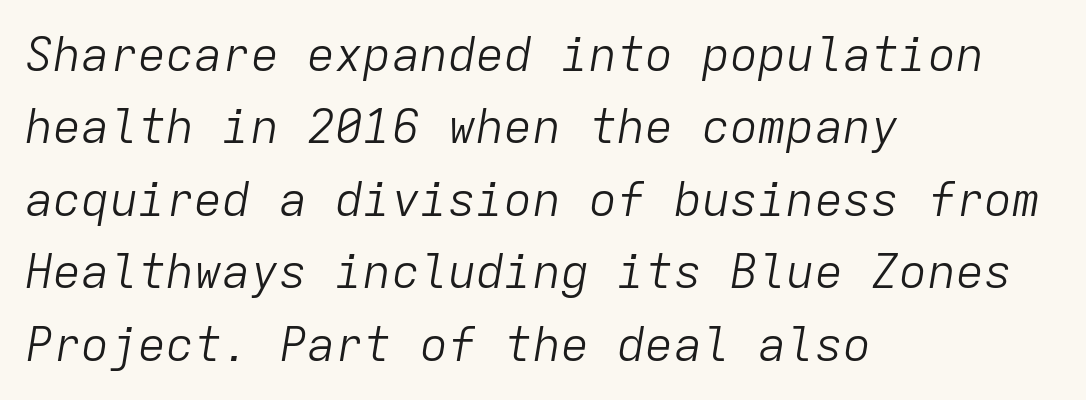
Q: Is the text bold? A: No.
Q: Is the text italic (slanted)? A: Yes, it leans right by about 9 degrees.
Q: Is the text underlined? A: No.
Q: How is the paragraph aligned? A: Left-aligned.
Q: Is the spacing between letters normal or unusually wide? A: Normal.
Q: Is the spacing between lines tight, normal or loose? A: Normal.
Q: Width (condensed, normal, or wide)? A: Normal.
Q: Stroke contrast? A: Low.
Q: x-height? A: Medium.
Q: Monospaced? A: Yes.
